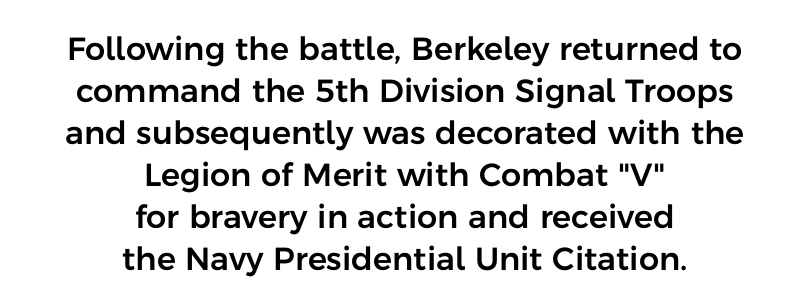
Q: Is the text italic (slanted)? A: No, it is upright.
Q: Is the typeface a serif or a sans-serif typeface? A: Sans-serif.
Q: Is the text underlined? A: No.
Q: How is the paragraph aligned? A: Centered.
Q: Is the spacing between letters normal or unusually wide? A: Normal.
Q: Is the spacing between lines tight, normal or loose? A: Normal.
Q: Width (condensed, normal, or wide)? A: Normal.
Q: Stroke contrast? A: Low.
Q: x-height? A: Medium.
Q: Monospaced? A: No.
